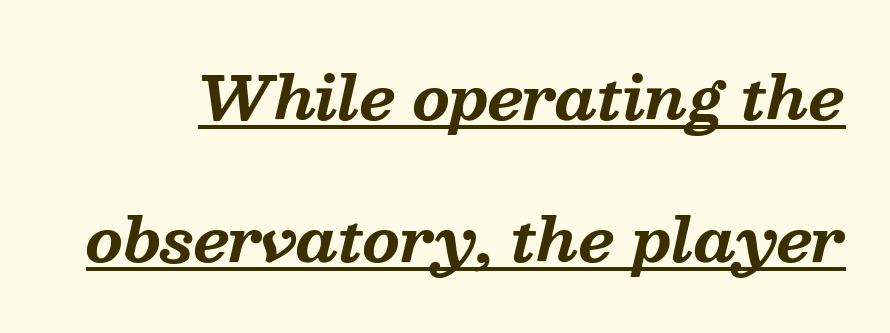
{"serif": "yes", "italic": "yes", "lean": "right", "slant_degrees": 13, "bold": "yes", "weight": "bold", "width": "normal", "stroke_contrast": "medium", "x_height": "medium", "monospaced": "no", "underline": "yes", "line_spacing": "loose", "line_spacing_ratio": 2.36, "letter_spacing": "normal", "letter_spacing_em": 0.0, "glyph_px": 60}
